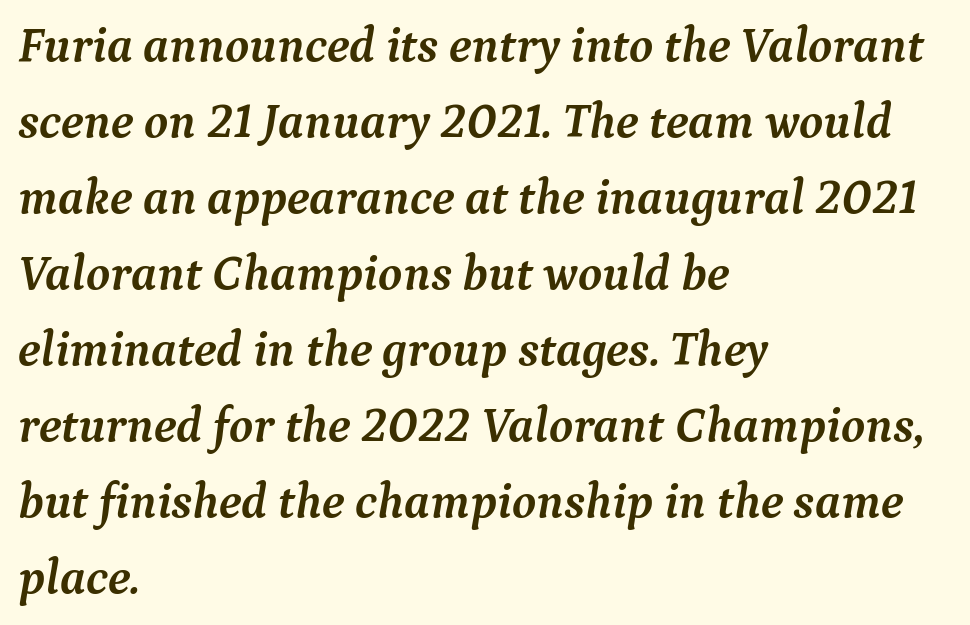
The image shows 49 px semibold serif type, italic (leaning right); set left-aligned, normal line spacing (1.55x), normal letter spacing, not underlined; medium stroke contrast and a medium x-height.
